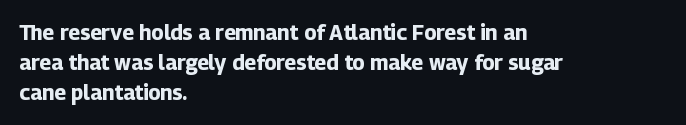
Q: Is the text bold? A: Yes.
Q: Is the text italic (slanted)? A: No, it is upright.
Q: Is the text underlined? A: No.
Q: How is the paragraph aligned? A: Left-aligned.
Q: Is the spacing between letters normal or unusually wide? A: Normal.
Q: Is the spacing between lines tight, normal or loose? A: Normal.
